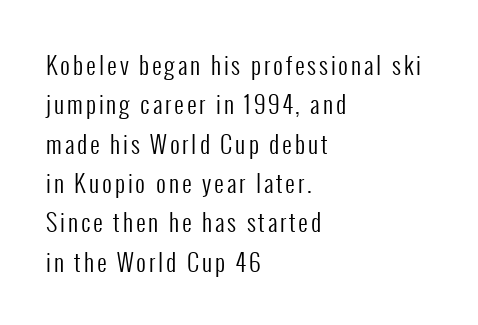
Q: Is the text bold? A: No.
Q: Is the text italic (slanted)? A: No, it is upright.
Q: Is the text underlined? A: No.
Q: How is the paragraph aligned? A: Left-aligned.
Q: Is the spacing between lines tight, normal or loose? A: Normal.
